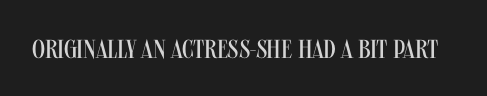
Q: Is the text bold? A: No.
Q: Is the text italic (slanted)? A: No, it is upright.
Q: Is the text underlined? A: No.
Q: Is the spacing between letters normal or unusually wide? A: Normal.
